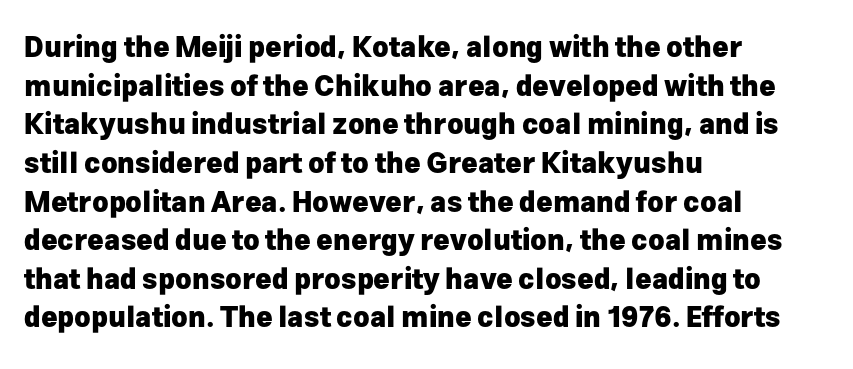
The image shows 28 px heavy sans-serif type, upright; set left-aligned, normal line spacing (1.38x), normal letter spacing, not underlined; low stroke contrast and a medium x-height.
